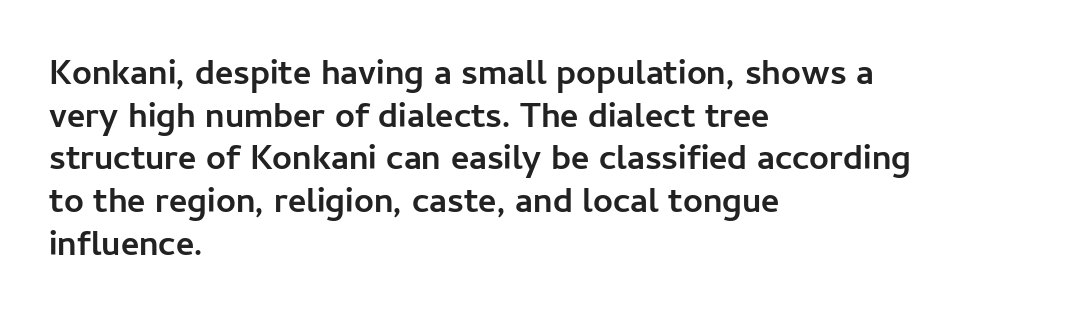
{"serif": "no", "italic": "no", "bold": "yes", "weight": "semibold", "width": "normal", "stroke_contrast": "low", "x_height": "medium", "monospaced": "no", "underline": "no", "align": "left", "line_spacing_ratio": 1.22, "letter_spacing": "normal", "letter_spacing_em": 0.0, "glyph_px": 35}
